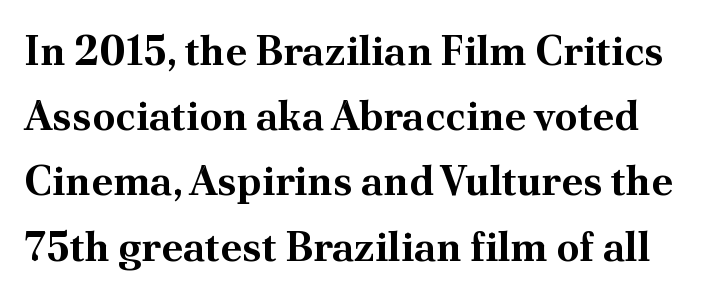
{"serif": "yes", "italic": "no", "bold": "yes", "weight": "bold", "width": "normal", "stroke_contrast": "medium", "x_height": "small", "monospaced": "no", "underline": "no", "line_spacing": "normal", "line_spacing_ratio": 1.59, "letter_spacing": "normal", "letter_spacing_em": 0.0, "glyph_px": 41}
